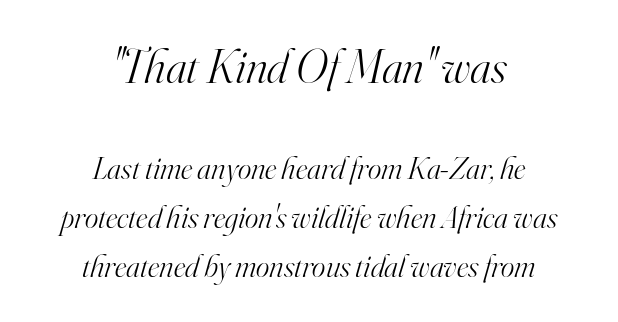
The passage shown is typed in a proportional face where columns would drift. Compared with typical paragraphs, the rows here are spaced about the same. The letterforms sit shoulder to shoulder at normal distance. Observe the serifs anchoring each vertical stroke in this sample. Yep, that's italic — everything's leaning.
